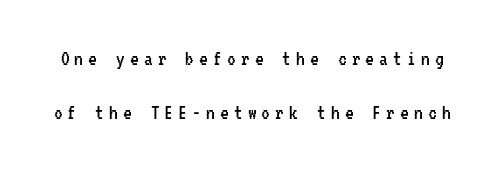
{"italic": "no", "bold": "no", "underline": "no", "line_spacing": "loose", "line_spacing_ratio": 2.46, "letter_spacing": "wide", "letter_spacing_em": 0.23, "glyph_px": 22}
